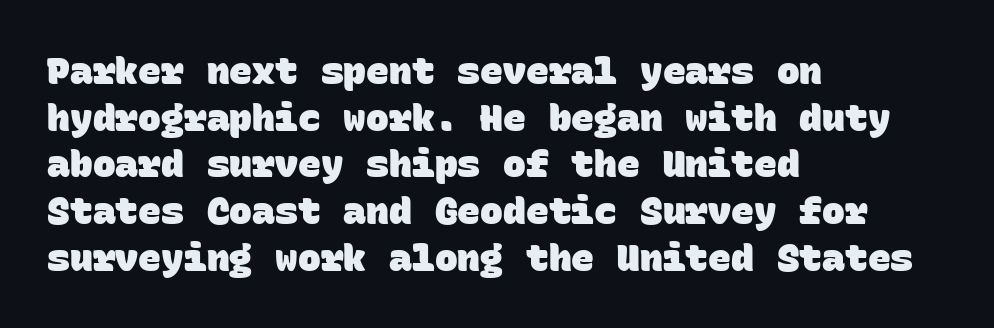
Q: Is the text bold? A: Yes.
Q: Is the typeface a serif or a sans-serif typeface? A: Sans-serif.
Q: Is the text underlined? A: No.
Q: How is the paragraph aligned? A: Left-aligned.
Q: Is the spacing between letters normal or unusually wide? A: Normal.
Q: Width (condensed, normal, or wide)? A: Normal.
Q: Stroke contrast? A: Low.
Q: x-height? A: Large.
Q: Monospaced? A: Yes.
